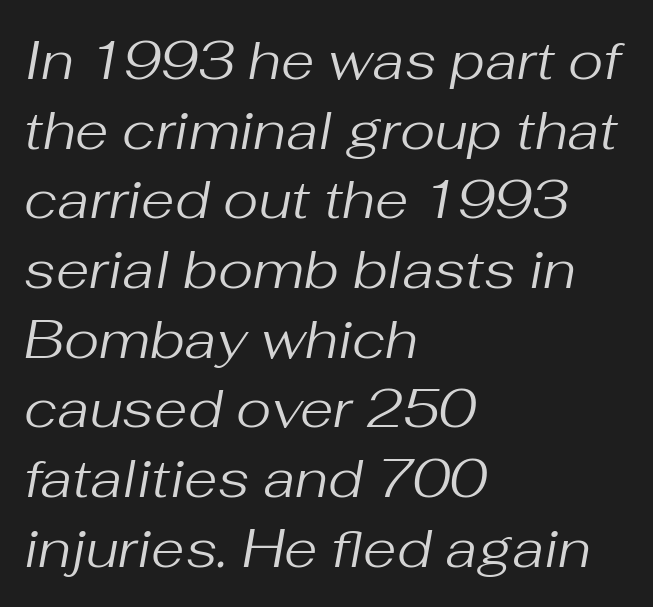
The image shows 54 px regular-weight type, italic (leaning right); set left-aligned, normal line spacing (1.29x), normal letter spacing, not underlined; medium stroke contrast and a medium x-height.
